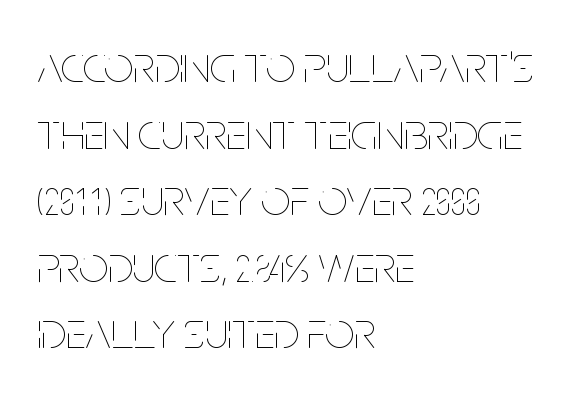
The image shows 52 px thin, condensed type, upright; set left-aligned, normal line spacing (1.28x), normal letter spacing, not underlined; low stroke contrast and a large x-height.
